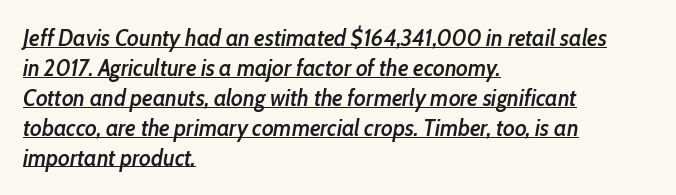
Q: Is the text bold? A: Semi-bold.
Q: Is the text italic (slanted)? A: Yes, it leans right by about 10 degrees.
Q: Is the text underlined? A: Yes.
Q: How is the paragraph aligned? A: Left-aligned.
Q: Is the spacing between letters normal or unusually wide? A: Normal.
Q: Is the spacing between lines tight, normal or loose? A: Normal.
